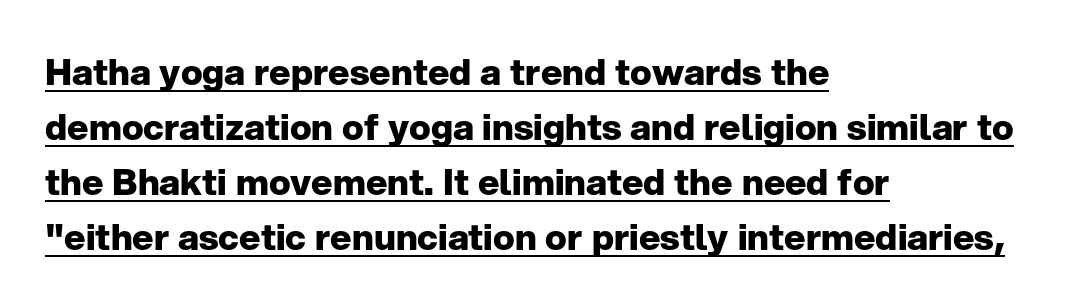
Students, observe the line beneath the letters — that is underlining. These words are printed bold, with thick strokes throughout. Look at the bottom of the vertical strokes: they stop flat, with no serifs. Characters follow at the spacing the type designer built in.
